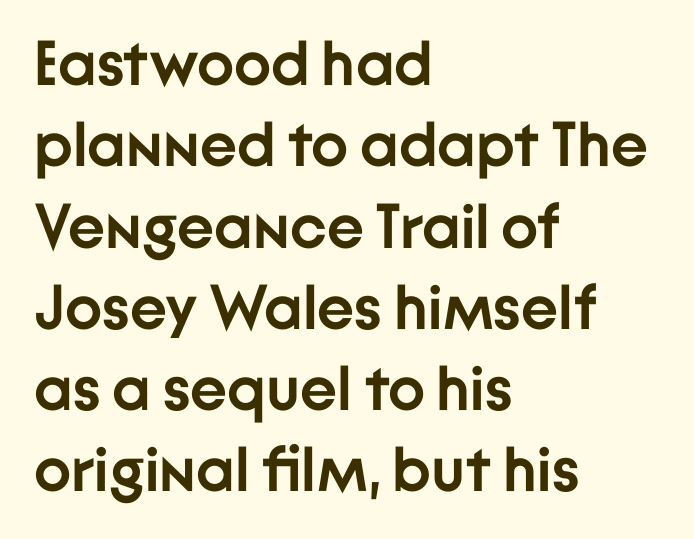
Q: Is the text bold? A: Yes.
Q: Is the text italic (slanted)? A: No, it is upright.
Q: Is the typeface a serif or a sans-serif typeface? A: Sans-serif.
Q: Is the text underlined? A: No.
Q: How is the paragraph aligned? A: Left-aligned.
Q: Is the spacing between letters normal or unusually wide? A: Normal.
Q: Is the spacing between lines tight, normal or loose? A: Normal.
Q: Width (condensed, normal, or wide)? A: Normal.
Q: Stroke contrast? A: Low.
Q: x-height? A: Medium.
Q: Monospaced? A: No.
